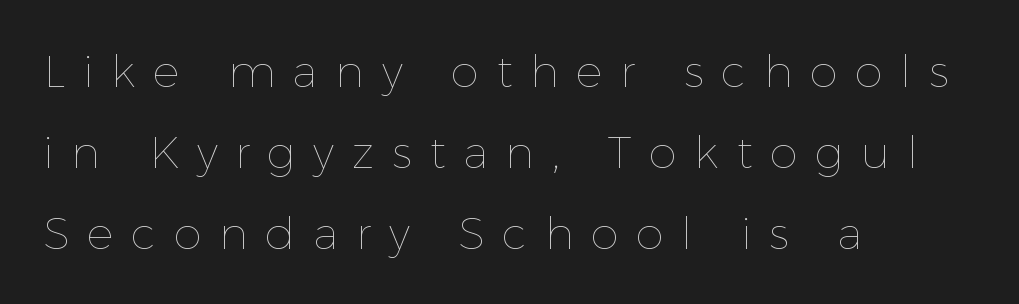
{"italic": "no", "bold": "no", "weight": "thin", "width": "normal", "x_height": "medium", "monospaced": "no", "underline": "no", "align": "left", "line_spacing_ratio": 1.8, "letter_spacing": "wide", "letter_spacing_em": 0.39, "glyph_px": 45}
